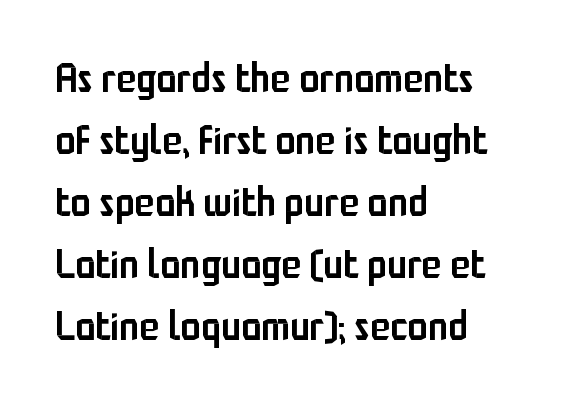
The lettering holds an erect, upright posture throughout. Line beginnings align vertically; line endings do not. The type is set solid horizontally, with unmodified tracking. The font is running at a semibold setting, under full bold. What's the leading like? Ordinary, nothing unusual.
